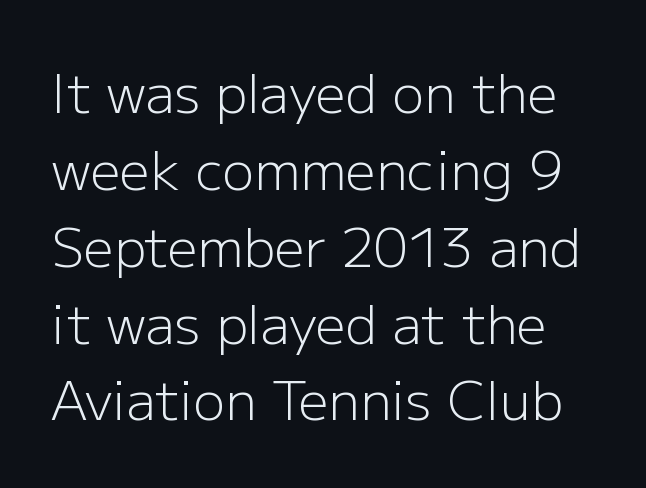
The image shows 53 px light sans-serif type, upright; set normal line spacing (1.45x), normal letter spacing, not underlined; low stroke contrast and a medium x-height.
